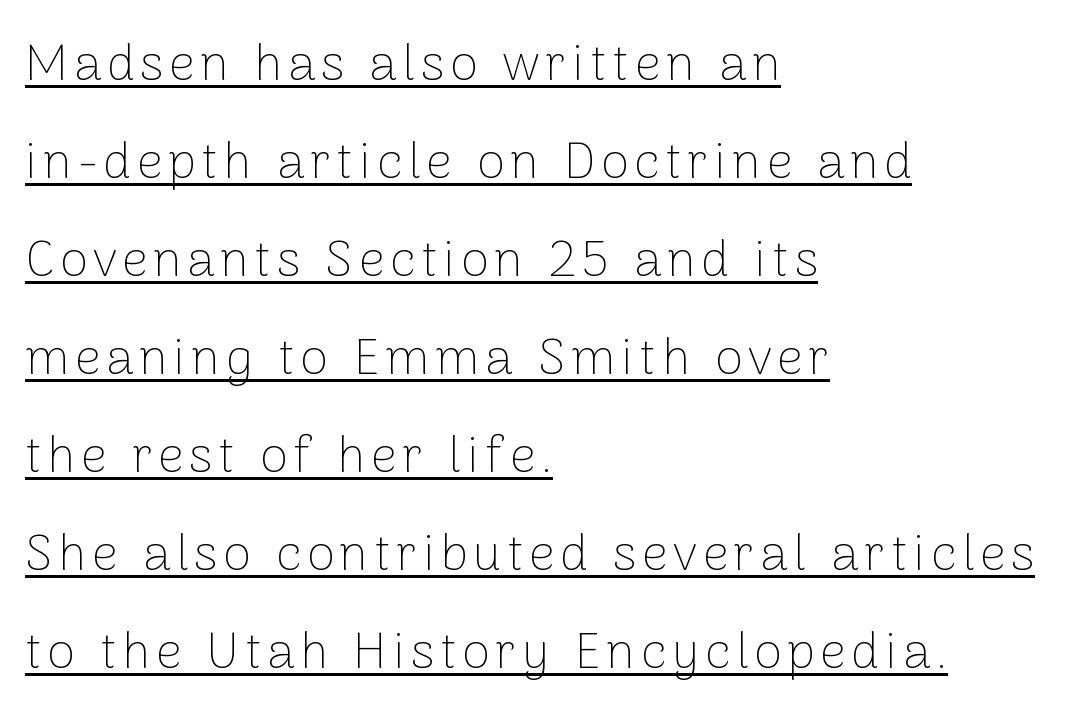
Proportional: the letters do not fall into vertical columns. Regarding serifs, this sample does without them. The lettering stays uniformly vertical, giving the passage a roman look. Leftover space on each line is placed entirely after the last word. The string is rendered with underlining switched on.
